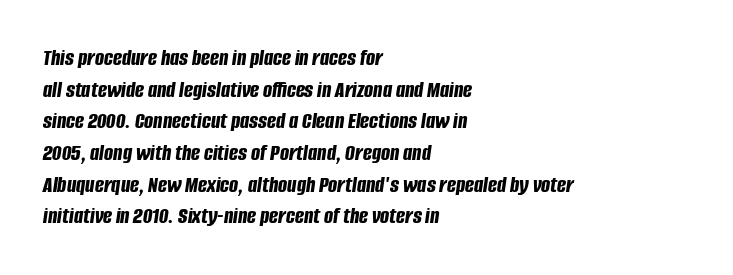
Look at the stroke-to-counter ratio: heavy, a bold. These lines keep a tight, regular rhythm from letter to letter. These lines sit exactly where default settings would place them. When letters slant like this, we call the style italic.
